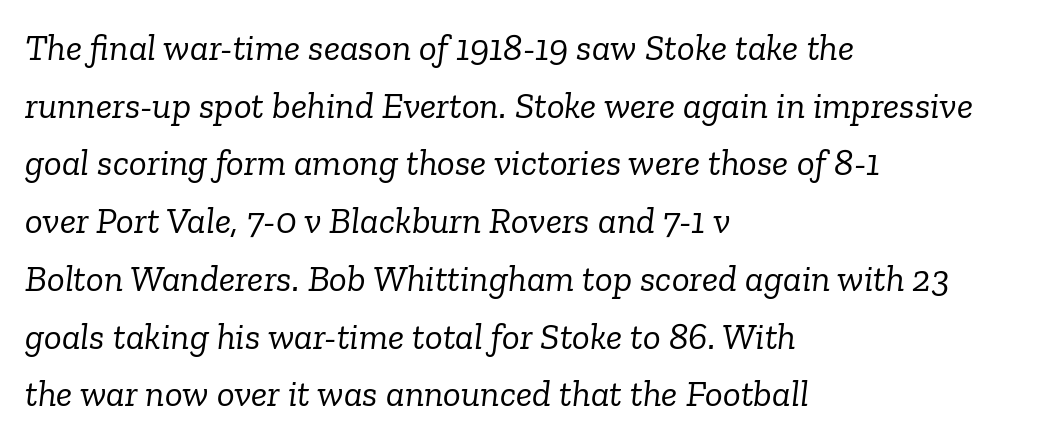
The image shows 37 px light serif type, italic (leaning right); set left-aligned, normal line spacing (1.56x), normal letter spacing, not underlined; low stroke contrast and a medium x-height.
